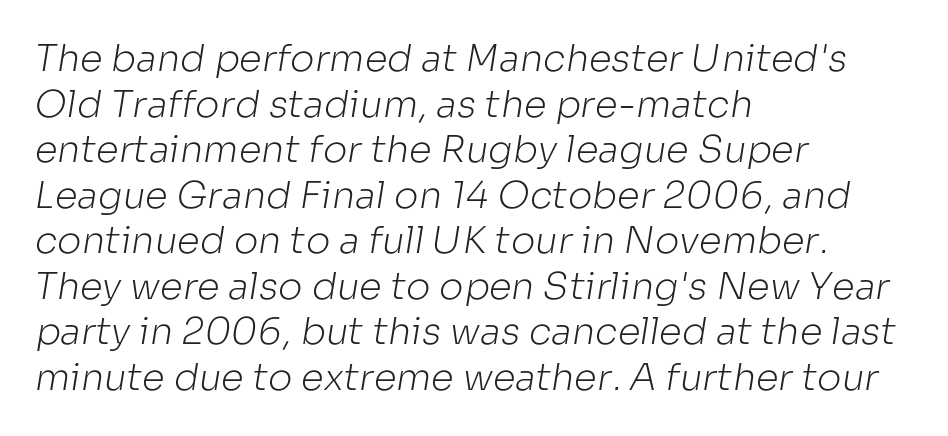
The image shows 37 px light sans-serif type; set left-aligned, line spacing 1.23x, normal letter spacing, not underlined; low stroke contrast and a medium x-height.
